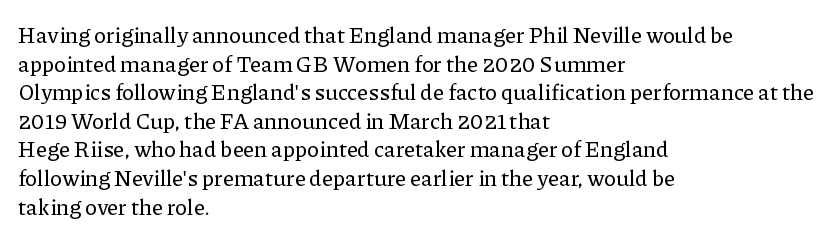
Q: Is the text italic (slanted)? A: No, it is upright.
Q: Is the text underlined? A: No.
Q: How is the paragraph aligned? A: Left-aligned.
Q: Is the spacing between letters normal or unusually wide? A: Normal.
Q: Is the spacing between lines tight, normal or loose? A: Normal.
